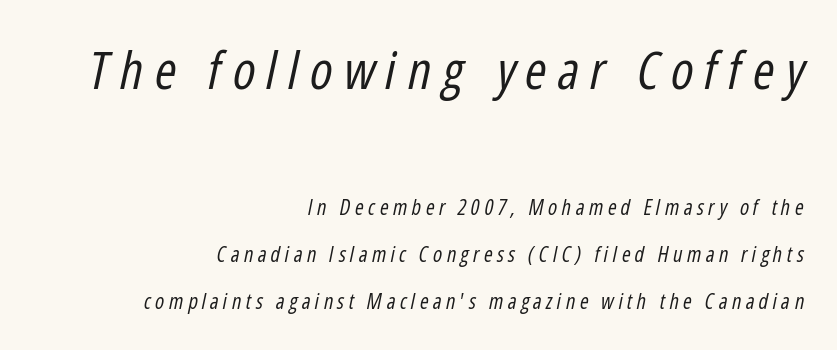
Think of a printed novel: that variable character pitch is what you see here. If you squint, the top block still reads clearly — it's the larger of the two. Teacher's note: observe the even right margin — that is flush-right alignment. Think standard paragraph weight, or any step lighter than that.
